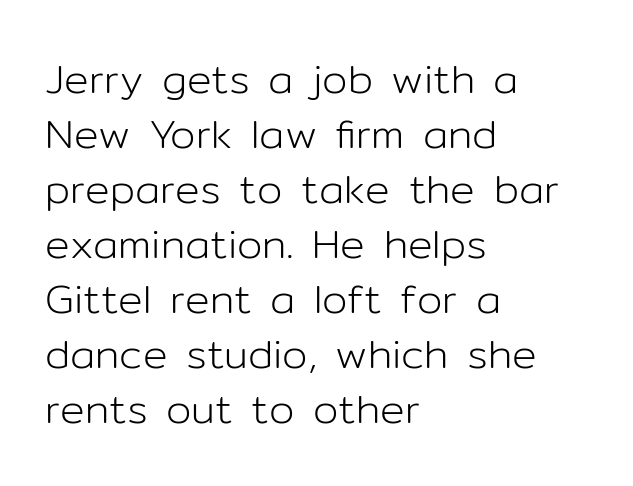
Q: Is the text bold? A: No.
Q: Is the text italic (slanted)? A: No, it is upright.
Q: Is the typeface a serif or a sans-serif typeface? A: Sans-serif.
Q: Is the text underlined? A: No.
Q: How is the paragraph aligned? A: Left-aligned.
Q: Is the spacing between letters normal or unusually wide? A: Normal.
Q: Is the spacing between lines tight, normal or loose? A: Normal.
Q: Width (condensed, normal, or wide)? A: Normal.
Q: Stroke contrast? A: Low.
Q: x-height? A: Medium.
Q: Monospaced? A: No.
